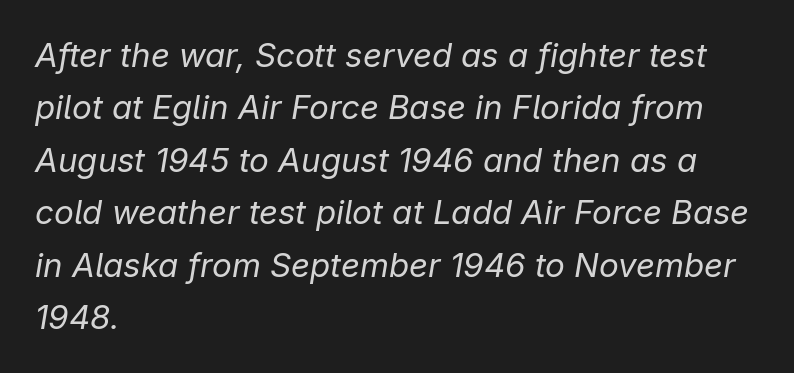
Glance below the letters and you will spot only blank space. The font's italic variant was chosen for this text. Default kerning and tracking; the words read as compact shapes. Is the type heavy? It reads as light-to-regular instead. The rendering uses natural spacing where letterforms have individual widths. In terms of leading, this rendering sits right in the middle.
